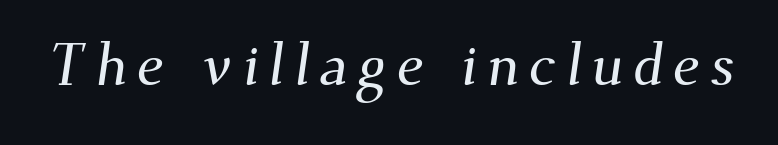
{"serif": "yes", "width": "normal", "stroke_contrast": "medium", "x_height": "small", "monospaced": "no", "underline": "no", "glyph_px": 60}
